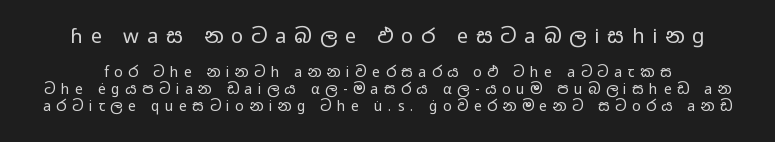
{"italic": "no", "bold": "no", "underline": "no", "line_spacing_ratio": 1.21, "letter_spacing": "wide", "letter_spacing_em": 0.4, "larger_block": "first", "size_ratio": 1.43, "glyph_px": 20}
